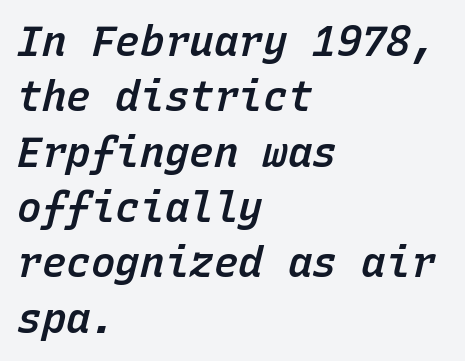
{"italic": "yes", "lean": "right", "slant_degrees": 15, "bold": "semi", "weight": "semibold", "width": "normal", "stroke_contrast": "low", "x_height": "medium", "monospaced": "yes", "underline": "no", "align": "left", "line_spacing": "normal", "line_spacing_ratio": 1.35, "letter_spacing": "normal", "letter_spacing_em": 0.0, "glyph_px": 41}
